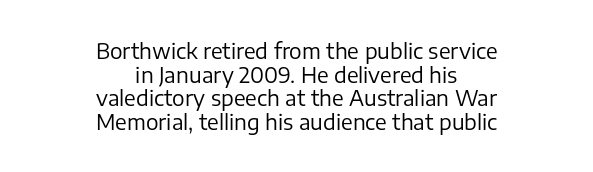
The image shows 21 px text type, upright; set centered, tight line spacing (1.12x), normal letter spacing, not underlined.
